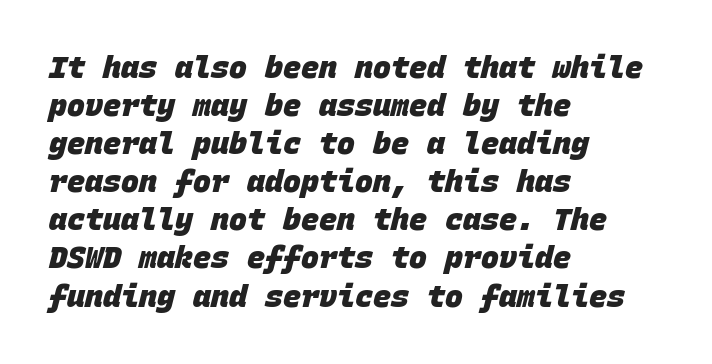
Q: Is the text bold? A: Yes.
Q: Is the typeface a serif or a sans-serif typeface? A: Sans-serif.
Q: Is the text underlined? A: No.
Q: How is the paragraph aligned? A: Left-aligned.
Q: Is the spacing between letters normal or unusually wide? A: Normal.
Q: Is the spacing between lines tight, normal or loose? A: Normal.
Q: Width (condensed, normal, or wide)? A: Normal.
Q: Stroke contrast? A: Low.
Q: x-height? A: Large.
Q: Monospaced? A: Yes.
